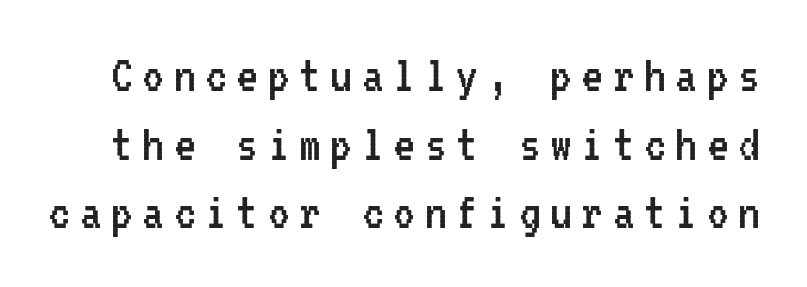
The image shows 55 px regular-weight, condensed sans-serif type, upright, monospaced; set normal line spacing (1.25x), not underlined; low stroke contrast and a medium x-height.
